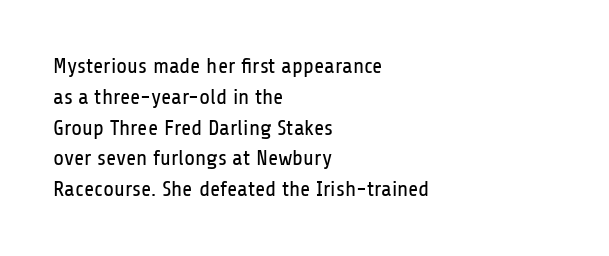
The image shows 22 px text type, upright; set left-aligned, normal line spacing (1.4x), normal letter spacing, not underlined.
